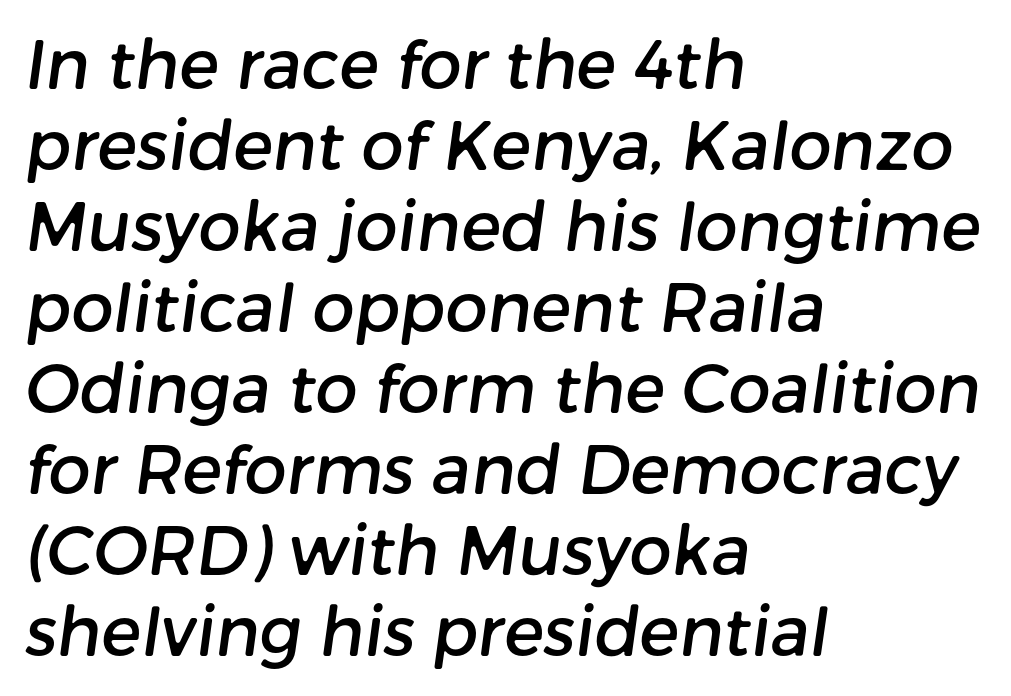
This rendering features lettering with no underline. A typesetter would call this proportional, since set widths differ per character. In CSS terms this would be text-align: left. Characters follow at the spacing the type designer built in. The typeface chosen for these lines omits serifs.
